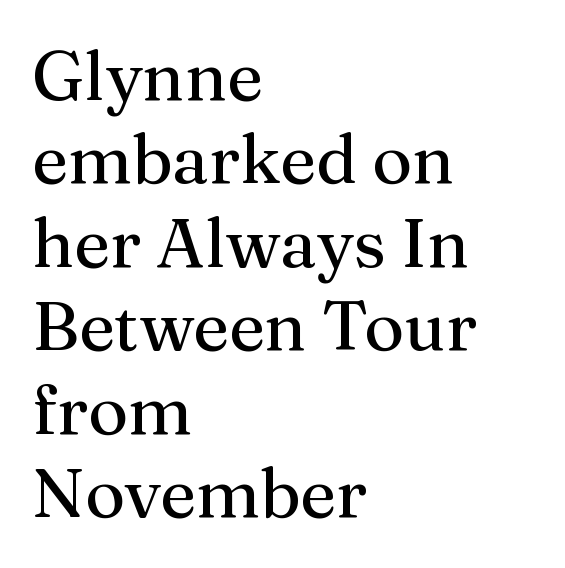
Q: Is the text bold? A: No.
Q: Is the text italic (slanted)? A: No, it is upright.
Q: Is the typeface a serif or a sans-serif typeface? A: Serif.
Q: Is the text underlined? A: No.
Q: How is the paragraph aligned? A: Left-aligned.
Q: Is the spacing between letters normal or unusually wide? A: Normal.
Q: Width (condensed, normal, or wide)? A: Normal.
Q: Stroke contrast? A: Medium.
Q: x-height? A: Medium.
Q: Monospaced? A: No.
